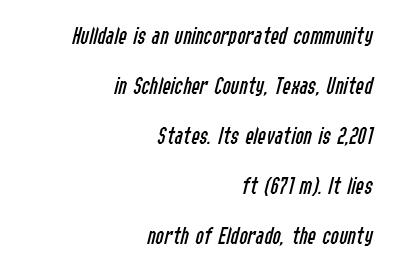
The image shows 25 px text type, italic (leaning right); set right-aligned, loose line spacing (2.0x), normal letter spacing, not underlined.
